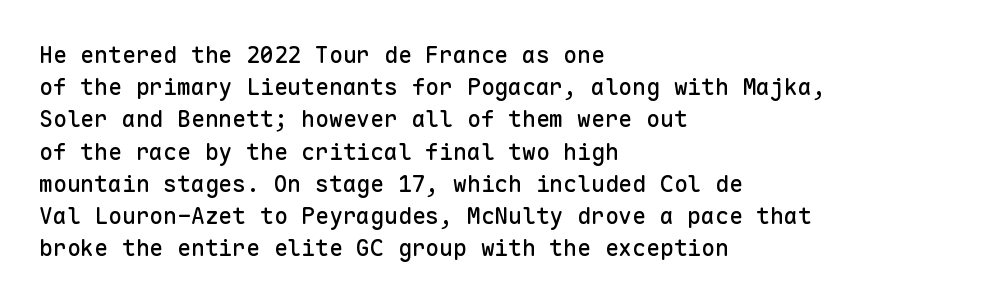
Does the leading feel generous? No, just average. The paragraph shown leans on its left margin. The string is rendered with underlining switched off. Here the glyphs are tracked normally, forming tight word shapes. The font's upright variant was chosen for this text.
